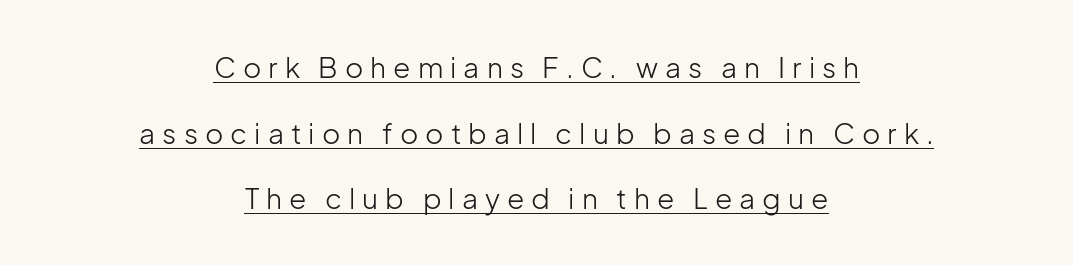
Q: Is the text bold? A: No.
Q: Is the text italic (slanted)? A: No, it is upright.
Q: Is the typeface a serif or a sans-serif typeface? A: Sans-serif.
Q: Is the text underlined? A: Yes.
Q: How is the paragraph aligned? A: Centered.
Q: Is the spacing between letters normal or unusually wide? A: Unusually wide.
Q: Is the spacing between lines tight, normal or loose? A: Loose.
Q: Width (condensed, normal, or wide)? A: Normal.
Q: Stroke contrast? A: Low.
Q: x-height? A: Medium.
Q: Monospaced? A: No.
